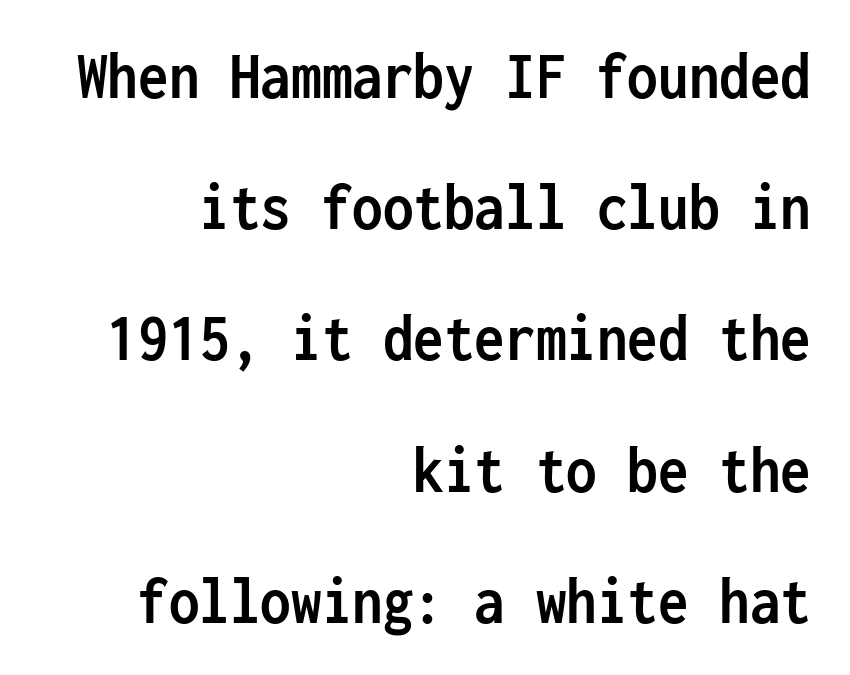
Widely set lines give the paragraph a tall, airy silhouette. Nothing unusual about the tracking: characters are spaced as the font intends. Serif or sans? Sans — the stroke terminals are bare. Visually the block forms a straight wall on the right and a jagged coastline on the left. Typographic density is high because the face is bold.
